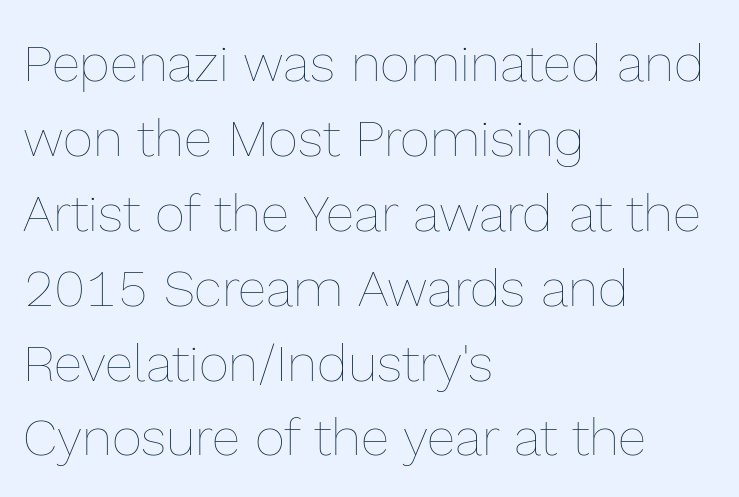
Q: Is the text bold? A: No.
Q: Is the text italic (slanted)? A: No, it is upright.
Q: Is the text underlined? A: No.
Q: How is the paragraph aligned? A: Left-aligned.
Q: Is the spacing between letters normal or unusually wide? A: Normal.
Q: Is the spacing between lines tight, normal or loose? A: Normal.
Q: Width (condensed, normal, or wide)? A: Normal.
Q: x-height? A: Medium.
Q: Monospaced? A: No.
